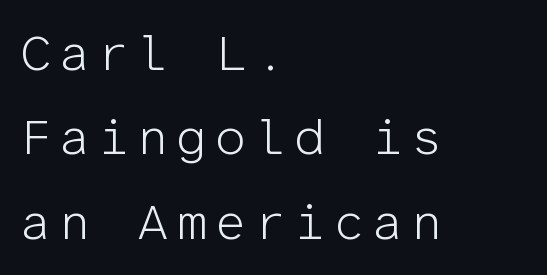
Q: Is the text bold? A: No.
Q: Is the text italic (slanted)? A: No, it is upright.
Q: Is the typeface a serif or a sans-serif typeface? A: Sans-serif.
Q: Is the text underlined? A: No.
Q: How is the paragraph aligned? A: Left-aligned.
Q: Is the spacing between lines tight, normal or loose? A: Normal.
Q: Width (condensed, normal, or wide)? A: Normal.
Q: Stroke contrast? A: Low.
Q: x-height? A: Medium.
Q: Monospaced? A: Yes.
